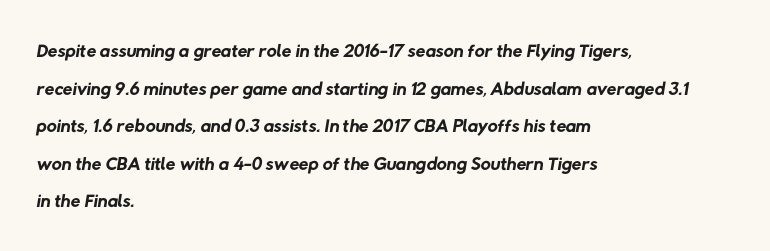
Classification — sans serif. This sample uses plain, unmodified letter spacing. Evenly set lines give the paragraph a standard silhouette. Left-aligned paragraph, ragged on the right.
